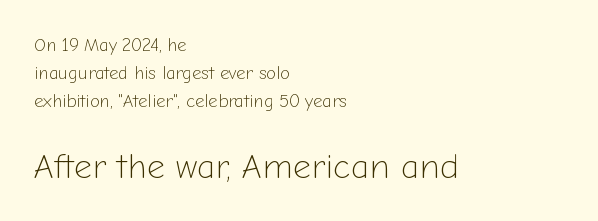
{"serif": "no", "italic": "no", "bold": "no", "weight": "light", "width": "normal", "stroke_contrast": "low", "x_height": "medium", "monospaced": "no", "underline": "no", "align": "left", "line_spacing": "normal", "line_spacing_ratio": 1.55, "letter_spacing": "normal", "letter_spacing_em": 0.0, "larger_block": "second", "size_ratio": 1.94, "glyph_px": 35}
